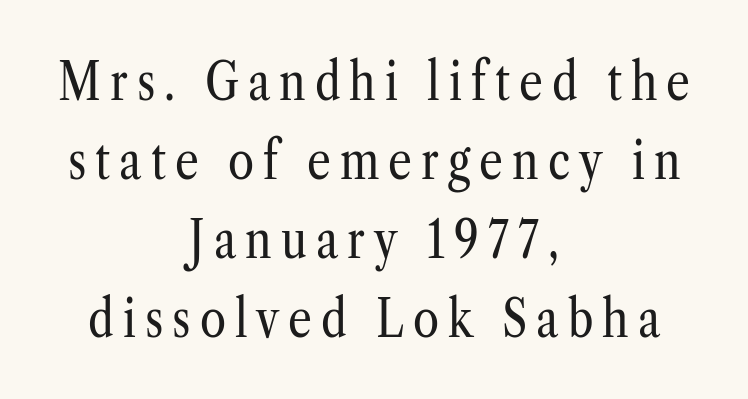
Q: Is the text bold? A: No.
Q: Is the text italic (slanted)? A: No, it is upright.
Q: Is the typeface a serif or a sans-serif typeface? A: Serif.
Q: Is the text underlined? A: No.
Q: How is the paragraph aligned? A: Centered.
Q: Is the spacing between lines tight, normal or loose? A: Normal.
Q: Width (condensed, normal, or wide)? A: Condensed.
Q: Stroke contrast? A: Low.
Q: x-height? A: Medium.
Q: Monospaced? A: No.
